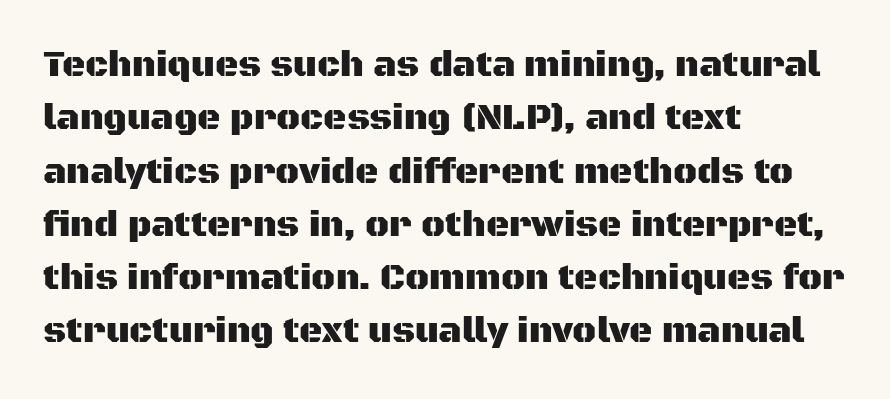
Ascenders rise straight up at ninety degrees. If you drew a ruler down the left edge, every line would touch it. The passage shown is not underscored anywhere. Do the characters align in a grid? No, the font is proportional.
